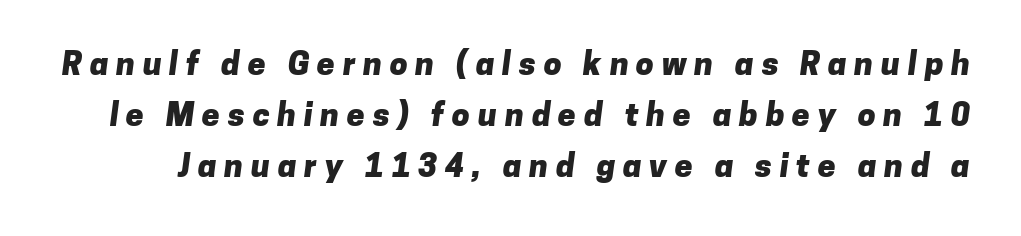
{"serif": "no", "bold": "yes", "weight": "heavy", "width": "normal", "stroke_contrast": "low", "x_height": "medium", "monospaced": "no", "underline": "no", "line_spacing": "normal", "line_spacing_ratio": 1.59, "letter_spacing": "wide", "letter_spacing_em": 0.24, "glyph_px": 32}
